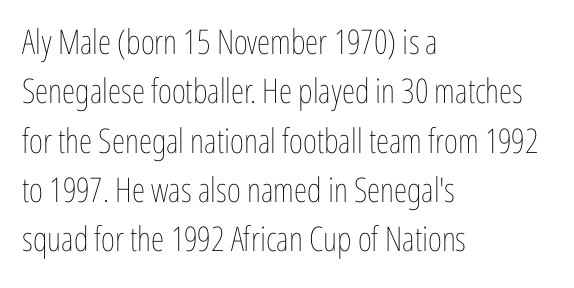
The image shows 34 px thin, condensed type, upright; set left-aligned, normal line spacing (1.45x), normal letter spacing, not underlined; low stroke contrast and a medium x-height.
